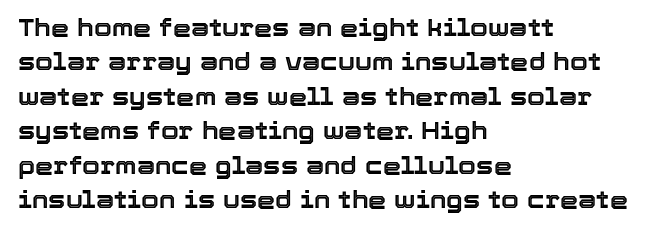
Q: Is the text italic (slanted)? A: No, it is upright.
Q: Is the text underlined? A: No.
Q: How is the paragraph aligned? A: Left-aligned.
Q: Is the spacing between letters normal or unusually wide? A: Normal.
Q: Is the spacing between lines tight, normal or loose? A: Normal.
